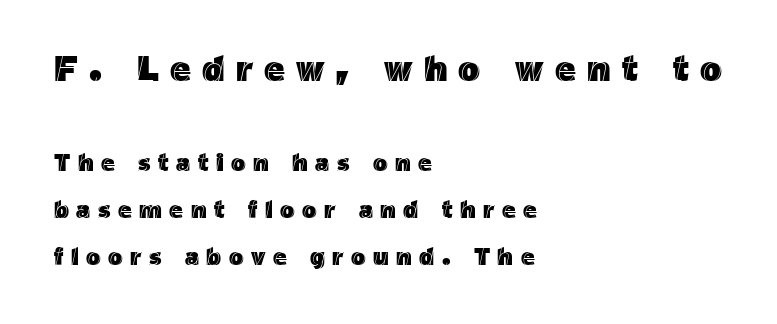
Line beginnings align vertically; line endings do not. Spacing between characters has been opened up far beyond the box default. Proportional: the letters do not fall into vertical columns. The zone under the glyphs is completely vacant. Size hierarchy here favors the leading block over the trailing one.
